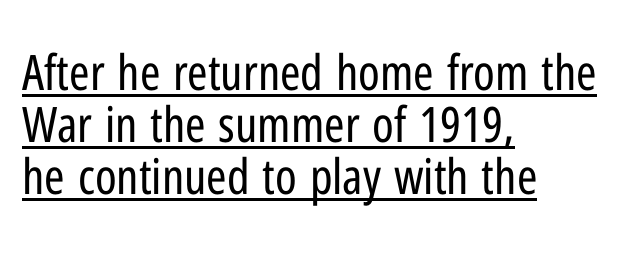
Q: Is the text bold? A: No.
Q: Is the text italic (slanted)? A: No, it is upright.
Q: Is the typeface a serif or a sans-serif typeface? A: Sans-serif.
Q: Is the text underlined? A: Yes.
Q: How is the paragraph aligned? A: Left-aligned.
Q: Is the spacing between letters normal or unusually wide? A: Normal.
Q: Is the spacing between lines tight, normal or loose? A: Tight.
Q: Width (condensed, normal, or wide)? A: Condensed.
Q: Stroke contrast? A: Low.
Q: x-height? A: Medium.
Q: Monospaced? A: No.
